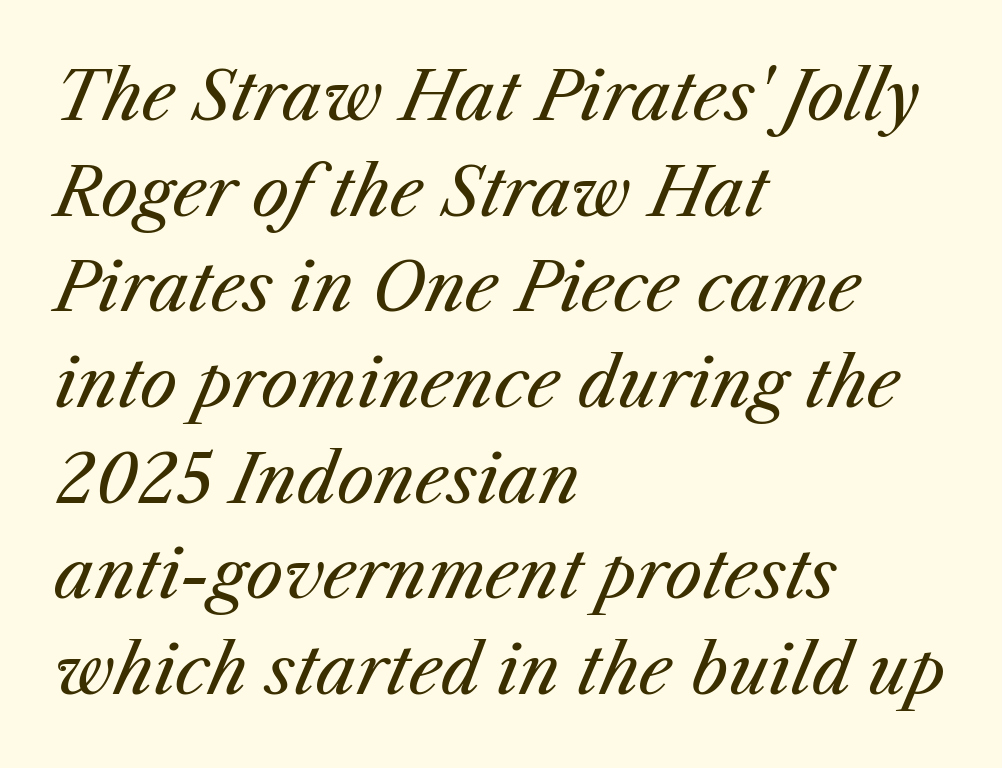
Honestly, the row spacing looks completely unremarkable. These lines are rendered in a variable-pitch font. Compared with typical body copy, the letter spacing here is the same. Nobody drew a line under any word here. No letter is thick-stroked: the sample isn't bold.
